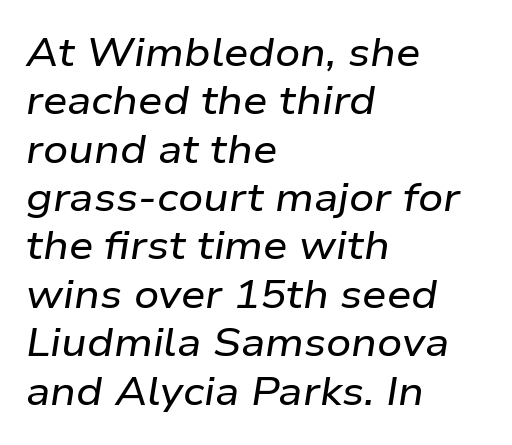
Q: Is the text italic (slanted)? A: Yes, it leans right by about 9 degrees.
Q: Is the text underlined? A: No.
Q: How is the paragraph aligned? A: Left-aligned.
Q: Is the spacing between letters normal or unusually wide? A: Normal.
Q: Width (condensed, normal, or wide)? A: Wide.
Q: Stroke contrast? A: Low.
Q: x-height? A: Medium.
Q: Monospaced? A: No.
